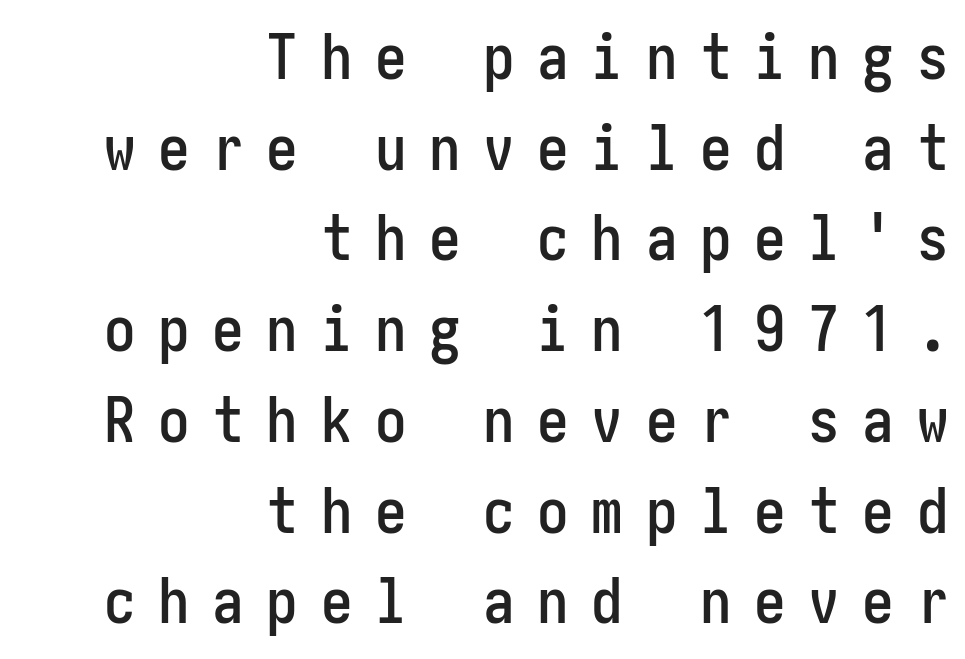
The image shows 63 px condensed sans-serif type, upright; set right-aligned, normal line spacing (1.44x), unusually wide letter spacing (+0.36 em), not underlined; low stroke contrast and a medium x-height.
